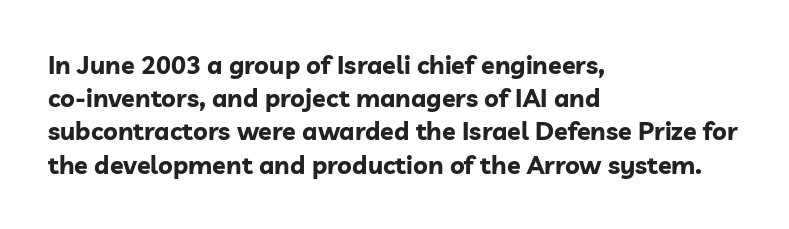
The image shows 25 px bold type, upright; set left-aligned, normal line spacing (1.33x), normal letter spacing, not underlined.
